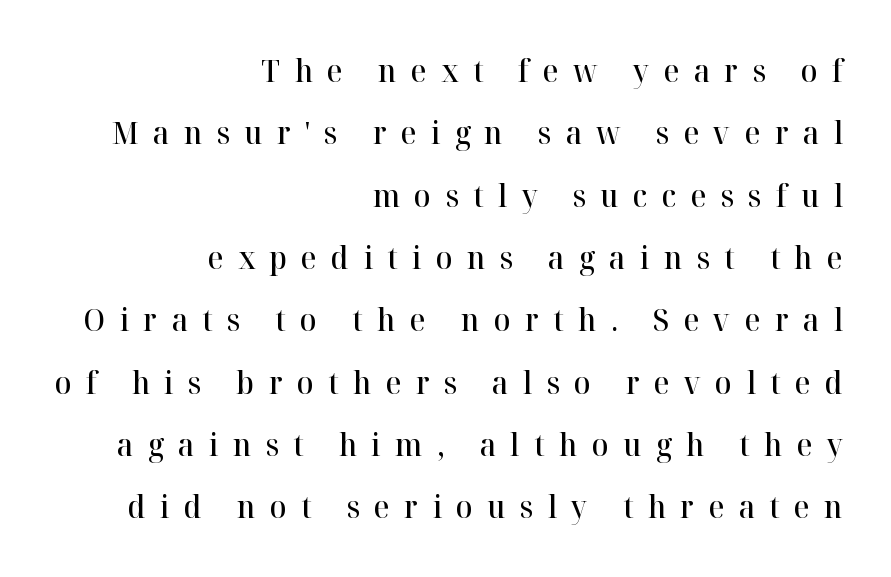
{"serif": "yes", "italic": "no", "bold": "semi", "weight": "semibold", "width": "normal", "stroke_contrast": "high", "x_height": "medium", "monospaced": "no", "underline": "no", "align": "right", "line_spacing": "loose", "line_spacing_ratio": 2.01, "letter_spacing": "wide", "letter_spacing_em": 0.46, "glyph_px": 31}
